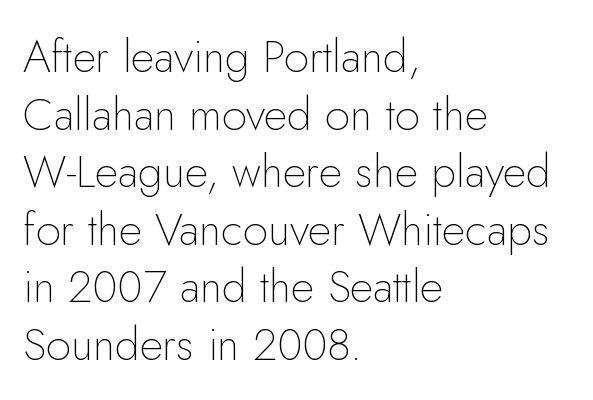
Q: Is the text bold? A: No.
Q: Is the text italic (slanted)? A: No, it is upright.
Q: Is the typeface a serif or a sans-serif typeface? A: Sans-serif.
Q: Is the text underlined? A: No.
Q: How is the paragraph aligned? A: Left-aligned.
Q: Is the spacing between letters normal or unusually wide? A: Normal.
Q: Is the spacing between lines tight, normal or loose? A: Normal.
Q: Width (condensed, normal, or wide)? A: Normal.
Q: Stroke contrast? A: Low.
Q: x-height? A: Small.
Q: Monospaced? A: No.
